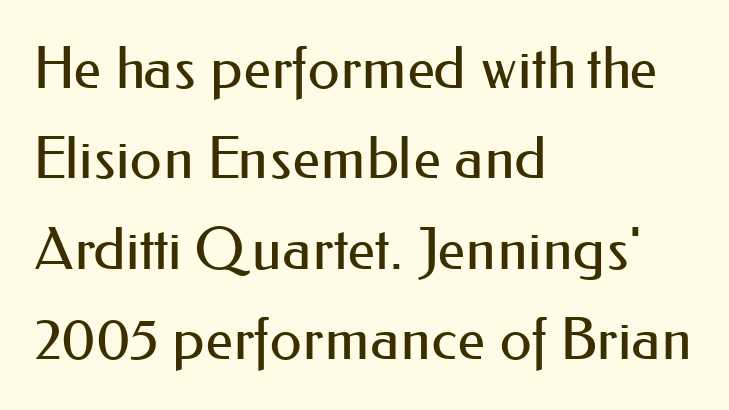
The image shows 58 px regular-weight sans-serif type, upright; set left-aligned, normal line spacing (1.56x), normal letter spacing, not underlined; medium stroke contrast and a small x-height.
